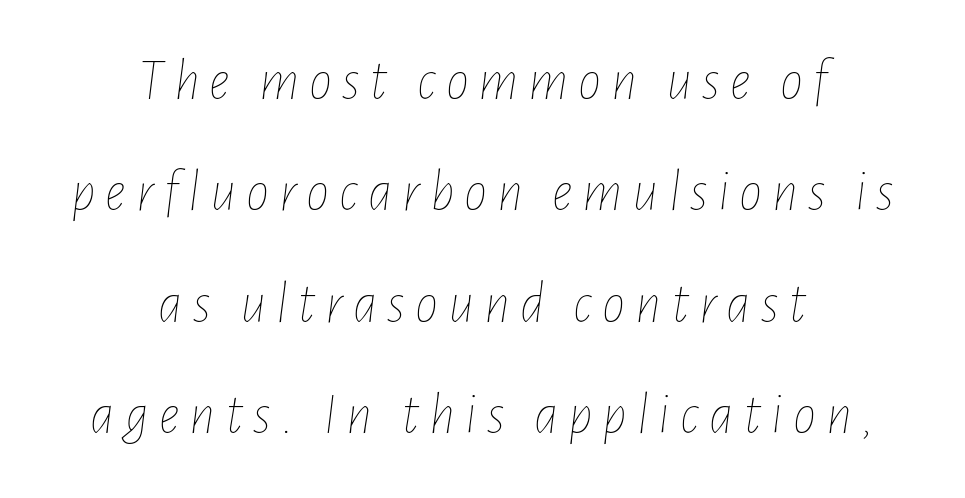
The image shows 58 px thin, condensed type, italic (leaning right); set centered, loose line spacing (1.92x), not underlined; low stroke contrast and a medium x-height.
